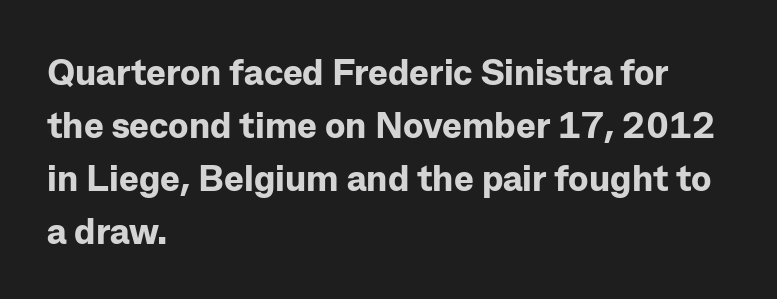
Is there much room between lines? A standard amount, neither cramped nor airy. Just letters on the line, the space beneath them empty. Check where the strokes stop: nothing finishes them off — pure sans. The typesetting leans heavy: a genuine bold. Every character sits straight up, as roman type does.
